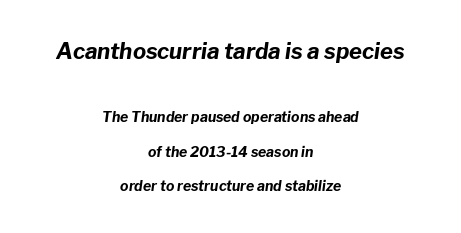
{"italic": "yes", "lean": "right", "slant_degrees": 8, "bold": "yes", "underline": "no", "align": "center", "line_spacing": "loose", "line_spacing_ratio": 2.45, "letter_spacing": "normal", "letter_spacing_em": 0.0, "larger_block": "first", "size_ratio": 1.57, "glyph_px": 22}
